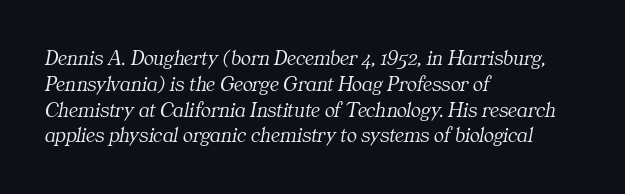
Q: Is the text bold? A: No.
Q: Is the text italic (slanted)? A: Yes, it leans right by about 11 degrees.
Q: Is the text underlined? A: No.
Q: How is the paragraph aligned? A: Left-aligned.
Q: Is the spacing between letters normal or unusually wide? A: Normal.
